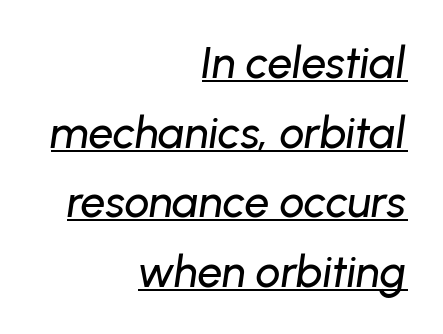
This sample keeps an unexceptional amount of space between lines. Has an underline been added? It has. Characters are canted at an angle relative to the baseline's perpendicular. Is this a fixed-width face? No — the glyphs have proportional, varying widths.
